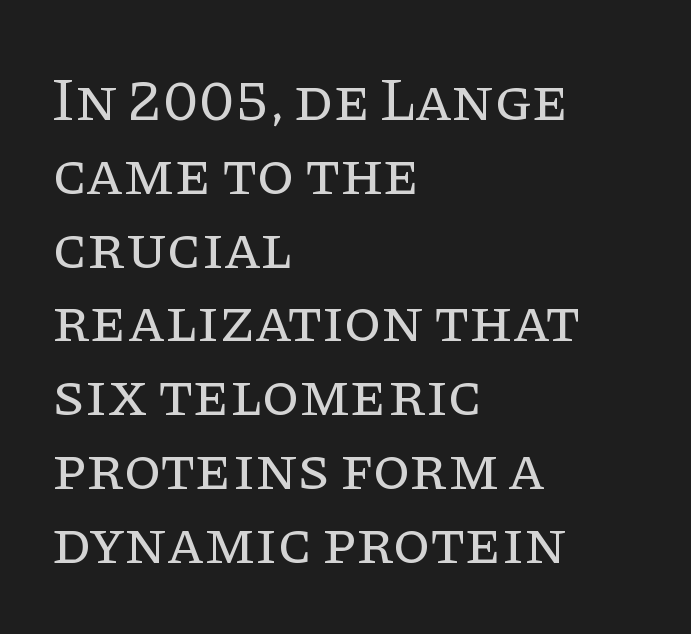
The image shows 61 px regular-weight serif type, upright; set left-aligned, line spacing 1.21x, normal letter spacing, not underlined; low stroke contrast and a large x-height.
